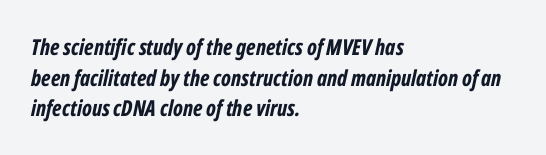
{"italic": "yes", "lean": "right", "slant_degrees": 12, "bold": "yes", "underline": "no", "align": "left", "line_spacing": "normal", "line_spacing_ratio": 1.39, "letter_spacing": "normal", "letter_spacing_em": 0.0, "glyph_px": 22}
